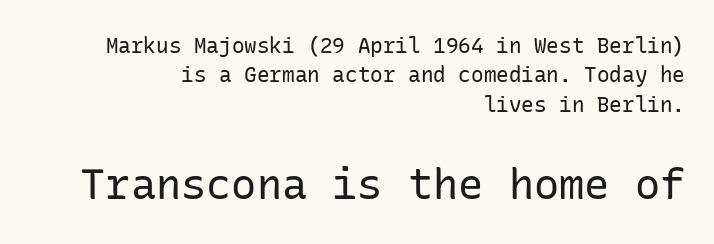
The image shows 42 px regular-weight sans-serif type, upright; set right-aligned, normal line spacing (1.4x), normal letter spacing, not underlined; the second (bottom) block is 2.0x larger; low stroke contrast and a medium x-height.
